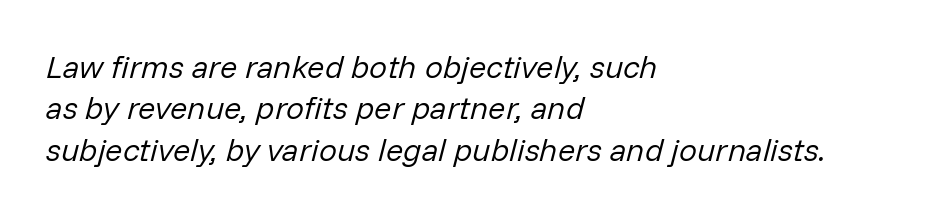
The image shows 32 px regular-weight type, italic (leaning right); set left-aligned, normal line spacing (1.29x), normal letter spacing, not underlined; low stroke contrast and a medium x-height.
